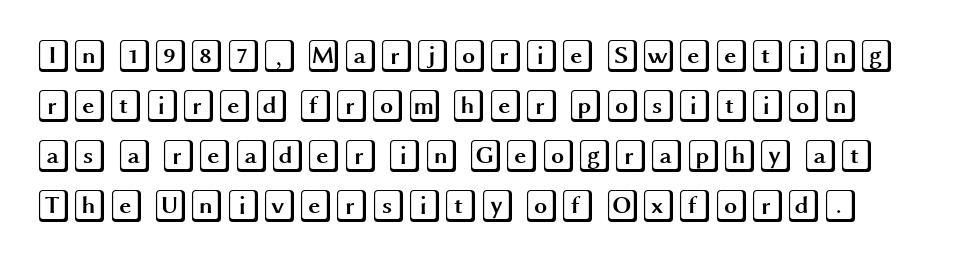
Posture: vertical. The space directly below the letters is spotless. Baseline-to-baseline distance is the conventional proportion of letter height. Characters follow at the spacing the type designer built in.
